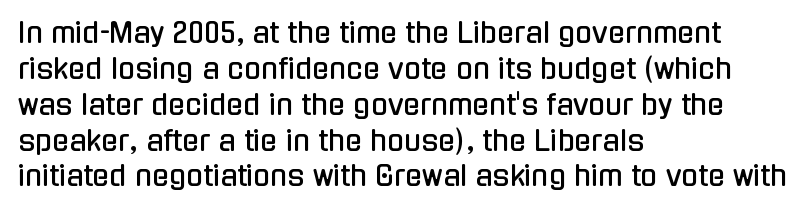
Compared with typical paragraphs, the rows here are spaced about the same. Regarding serifs, this sample does without them. This is roman type, the default non-slanted kind. Standard letterfit; no display-style spreading of the glyphs. A student would call this left alignment; a typographer would say flush left, rag right. A typesetter would call this proportional, since set widths differ per character.
